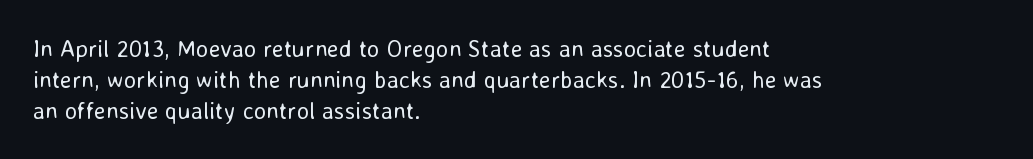
The ragged edge is on the right, which tells us the setting is flush left. The passage shown is not underscored anywhere. These lines were composed using upright roman letters. This sample uses plain, unmodified letter spacing. Reading down the column, the eye jumps a familiar distance to each next line.
